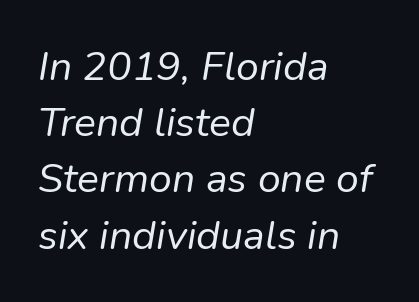
The image shows 41 px regular-weight type, italic (leaning right); set left-aligned, normal line spacing (1.37x), normal letter spacing, not underlined; low stroke contrast and a medium x-height.
